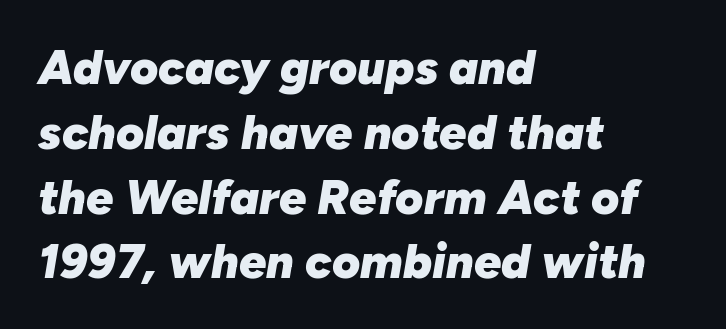
Q: Is the text bold? A: Yes.
Q: Is the text italic (slanted)? A: Yes, it leans right by about 10 degrees.
Q: Is the text underlined? A: No.
Q: How is the paragraph aligned? A: Left-aligned.
Q: Is the spacing between letters normal or unusually wide? A: Normal.
Q: Is the spacing between lines tight, normal or loose? A: Normal.
Q: Width (condensed, normal, or wide)? A: Normal.
Q: Stroke contrast? A: Low.
Q: x-height? A: Medium.
Q: Monospaced? A: No.
